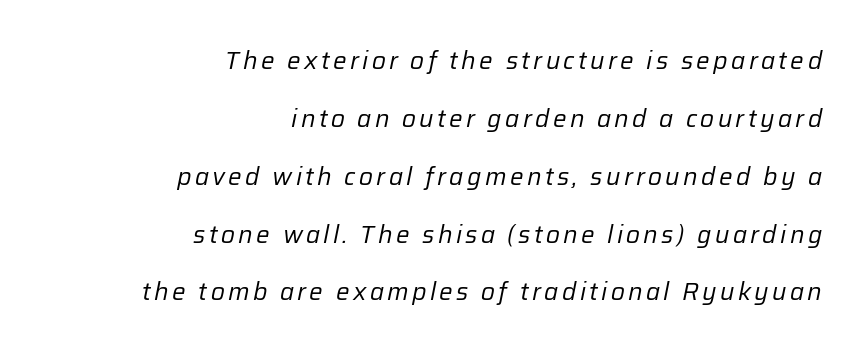
In CSS terms this would be text-align: right. No word sits above an underline. The face used here has a pronounced slope to its letters. Weight class: somewhere from thin through regular.
